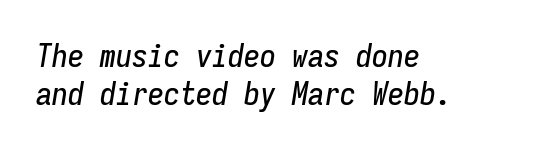
{"italic": "yes", "lean": "right", "slant_degrees": 9, "width": "condensed", "stroke_contrast": "low", "x_height": "medium", "monospaced": "yes", "underline": "no", "align": "left", "line_spacing_ratio": 1.18, "letter_spacing": "normal", "letter_spacing_em": 0.0, "glyph_px": 32}
